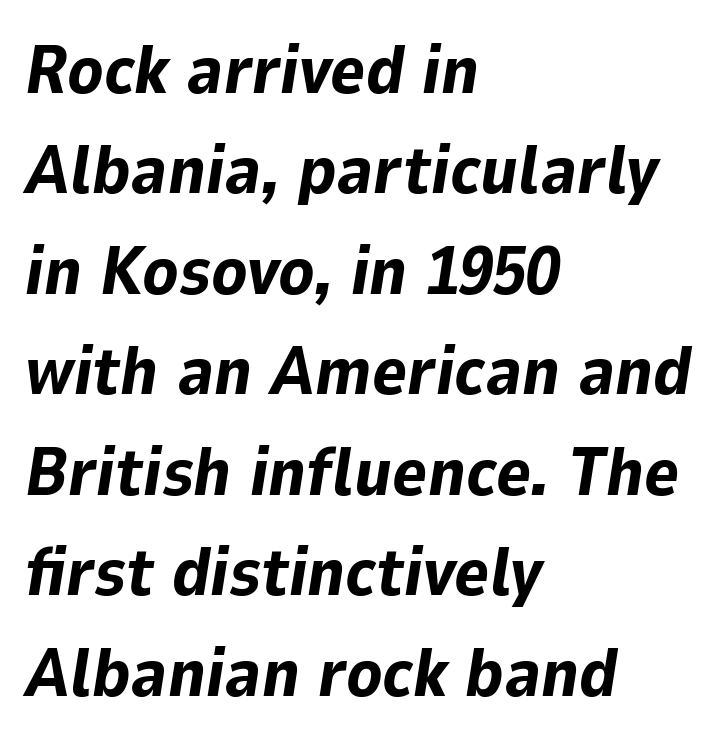
{"italic": "yes", "lean": "right", "slant_degrees": 9, "bold": "yes", "weight": "bold", "width": "normal", "stroke_contrast": "low", "x_height": "medium", "monospaced": "no", "underline": "no", "align": "left", "line_spacing": "normal", "line_spacing_ratio": 1.5, "letter_spacing": "normal", "letter_spacing_em": 0.0, "glyph_px": 67}
